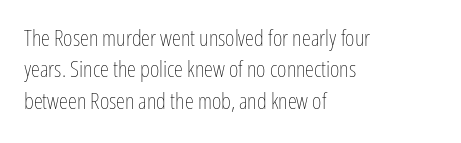
One glance says typical: line gaps are just what's usual. What stands out about the letter spacing? Nothing — it is the standard amount. This reads as an unemphasized weight, regular at the heaviest. The text block is weighted toward the left margin, trailing off unevenly rightward. Descender tails drop into unmarked territory. The specimen reads as upright at a glance.
